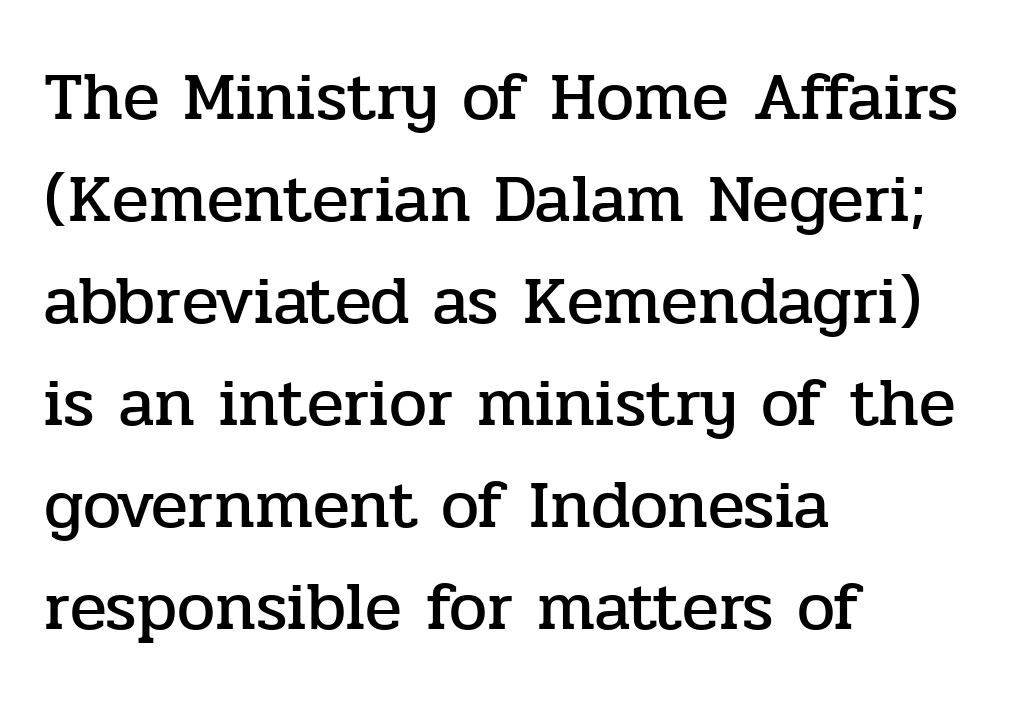
Posture: vertical. Letter spacing: default. The lines sit at an ordinary, default distance from one another. Every row of glyphs begins at an identical x-position on the left. The passage shown is typeset with a serif family. Think of a printed novel: that variable character pitch is what you see here.
